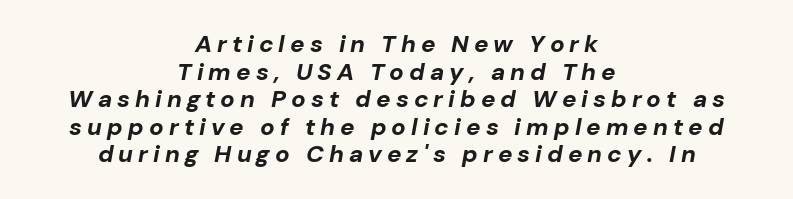
Q: Is the text bold? A: Yes.
Q: Is the text italic (slanted)? A: Yes, it leans right by about 10 degrees.
Q: Is the text underlined? A: No.
Q: How is the paragraph aligned? A: Centered.
Q: Is the spacing between letters normal or unusually wide? A: Unusually wide.
Q: Is the spacing between lines tight, normal or loose? A: Tight.
